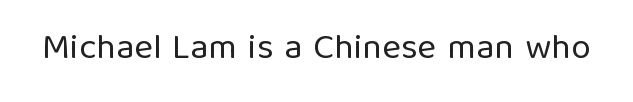
Q: Is the text bold? A: No.
Q: Is the text italic (slanted)? A: No, it is upright.
Q: Is the typeface a serif or a sans-serif typeface? A: Sans-serif.
Q: Is the text underlined? A: No.
Q: Is the spacing between letters normal or unusually wide? A: Normal.
Q: Width (condensed, normal, or wide)? A: Normal.
Q: Stroke contrast? A: Low.
Q: x-height? A: Medium.
Q: Monospaced? A: No.
